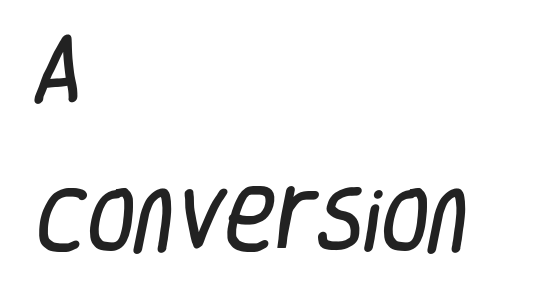
Q: Is the typeface a serif or a sans-serif typeface? A: Sans-serif.
Q: Is the text underlined? A: No.
Q: How is the paragraph aligned? A: Left-aligned.
Q: Is the spacing between letters normal or unusually wide? A: Normal.
Q: Is the spacing between lines tight, normal or loose? A: Loose.
Q: Width (condensed, normal, or wide)? A: Condensed.
Q: Stroke contrast? A: Low.
Q: x-height? A: Large.
Q: Monospaced? A: No.
